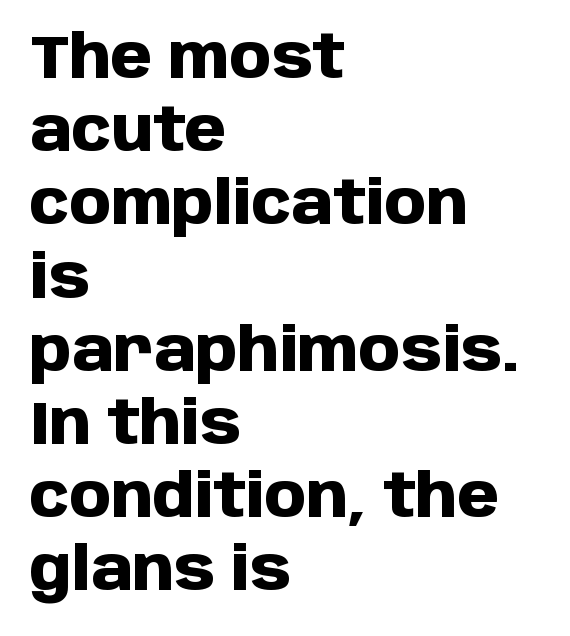
Q: Is the text bold? A: Yes.
Q: Is the text italic (slanted)? A: No, it is upright.
Q: Is the typeface a serif or a sans-serif typeface? A: Sans-serif.
Q: Is the text underlined? A: No.
Q: How is the paragraph aligned? A: Left-aligned.
Q: Is the spacing between letters normal or unusually wide? A: Normal.
Q: Width (condensed, normal, or wide)? A: Normal.
Q: Stroke contrast? A: Low.
Q: x-height? A: Large.
Q: Monospaced? A: No.
